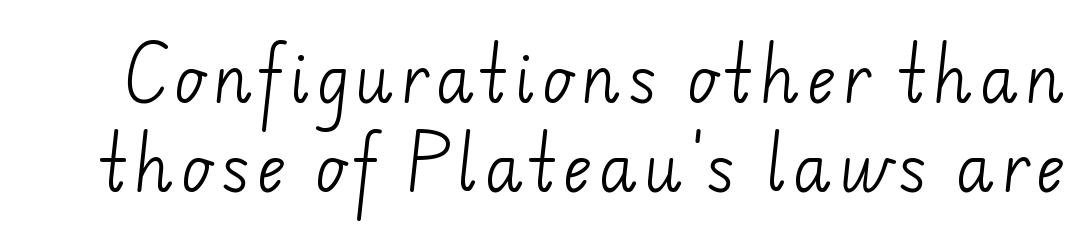
{"serif": "no", "bold": "no", "weight": "light", "width": "normal", "stroke_contrast": "low", "x_height": "small", "monospaced": "no", "underline": "no", "line_spacing": "normal", "line_spacing_ratio": 1.41, "glyph_px": 63}
